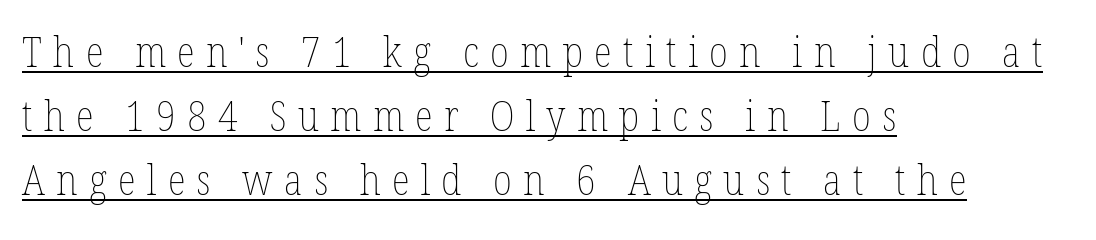
{"italic": "no", "bold": "no", "weight": "thin", "width": "condensed", "stroke_contrast": "low", "x_height": "medium", "monospaced": "no", "underline": "yes", "align": "left", "line_spacing": "normal", "line_spacing_ratio": 1.52, "letter_spacing": "wide", "letter_spacing_em": 0.27, "glyph_px": 42}
